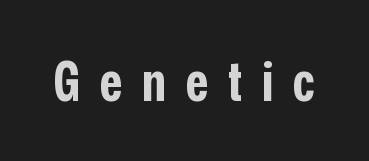
Q: Is the text bold? A: Yes.
Q: Is the text italic (slanted)? A: No, it is upright.
Q: Is the typeface a serif or a sans-serif typeface? A: Sans-serif.
Q: Is the text underlined? A: No.
Q: Is the spacing between letters normal or unusually wide? A: Unusually wide.
Q: Width (condensed, normal, or wide)? A: Condensed.
Q: Stroke contrast? A: Low.
Q: x-height? A: Medium.
Q: Monospaced? A: No.
